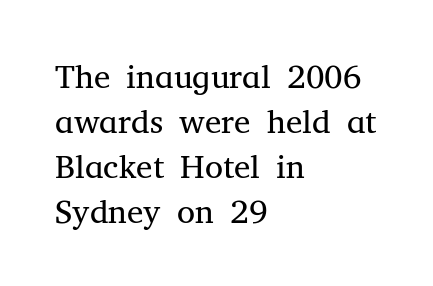
The image shows 33 px regular-weight serif type, upright; set left-aligned, normal line spacing (1.36x), normal letter spacing, not underlined; medium stroke contrast and a medium x-height.
